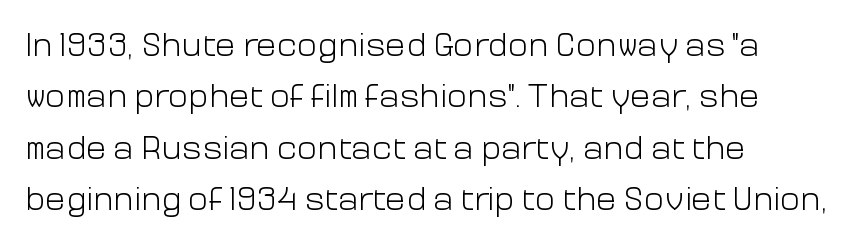
Q: Is the text bold? A: No.
Q: Is the text italic (slanted)? A: No, it is upright.
Q: Is the typeface a serif or a sans-serif typeface? A: Sans-serif.
Q: Is the text underlined? A: No.
Q: How is the paragraph aligned? A: Left-aligned.
Q: Is the spacing between letters normal or unusually wide? A: Normal.
Q: Is the spacing between lines tight, normal or loose? A: Normal.
Q: Width (condensed, normal, or wide)? A: Normal.
Q: Stroke contrast? A: Low.
Q: x-height? A: Medium.
Q: Monospaced? A: No.
